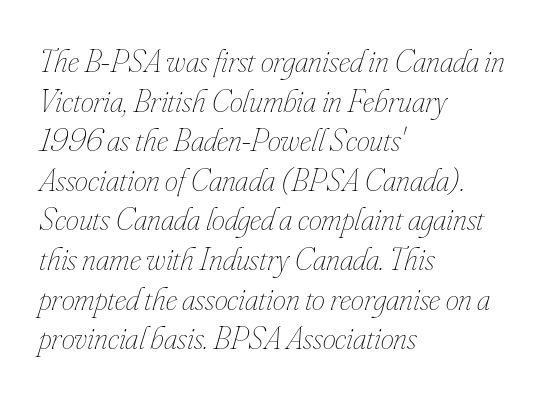
Looks like regular typesetting: each glyph gets only the width it needs. Short note: letters normally spaced. A bare baseline throughout the passage. Observe the lean: these are italic letterforms.
